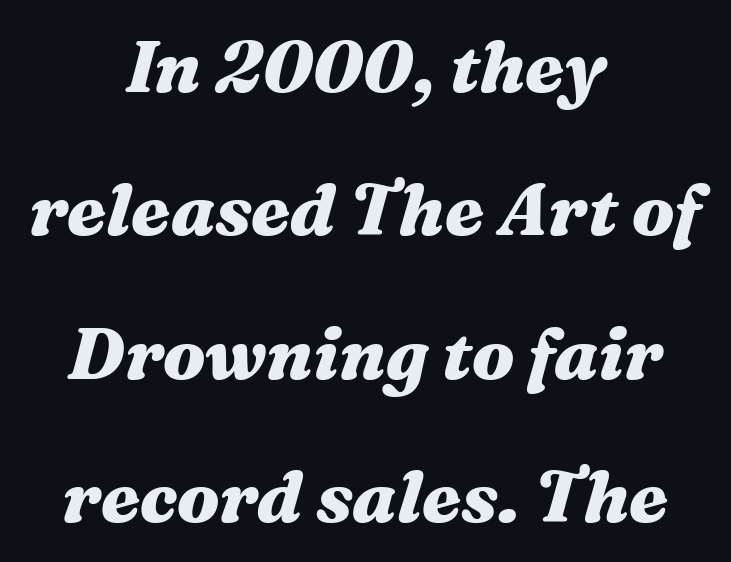
Compared with typical paragraphs, the rows here are farther apart. The sample has been set heavy, in full bold. This sample has the flowing, uneven cadence of proportional lettering. Observe the lean: these are italic letterforms.
